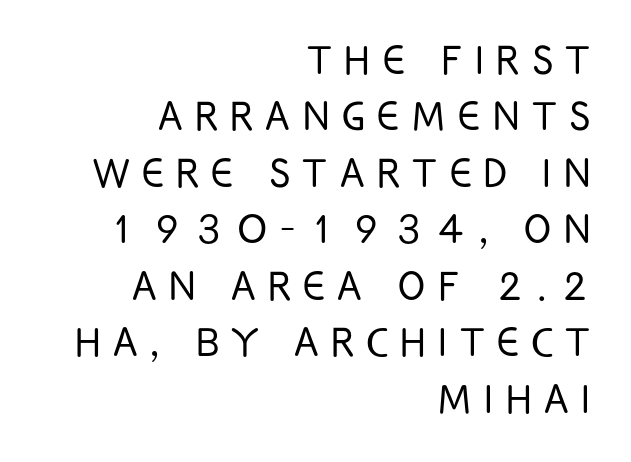
The image shows 50 px light, condensed sans-serif type, upright; set right-aligned, tight line spacing (1.13x), unusually wide letter spacing (+0.25 em), not underlined; low stroke contrast and a large x-height.
